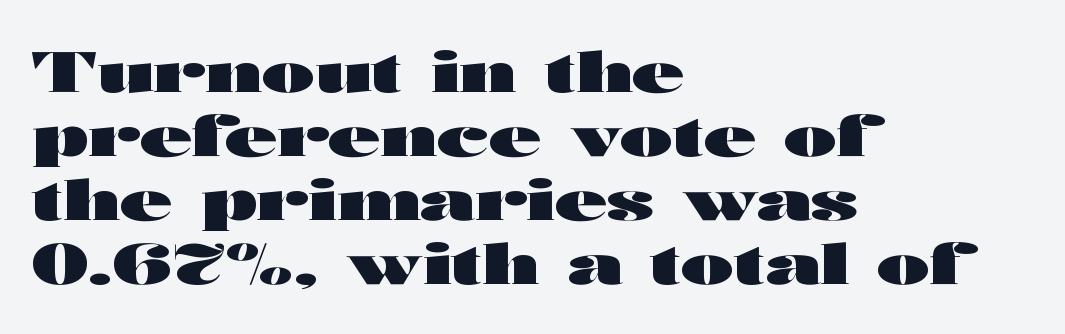
Leftover space on each line is placed entirely after the last word. Notice how the stems are strictly vertical — no italics here. A typesetter would call this leading minimal, almost set solid. Do the characters align in a grid? No, the font is proportional. What weight is shown? A full bold with thick strokes.
